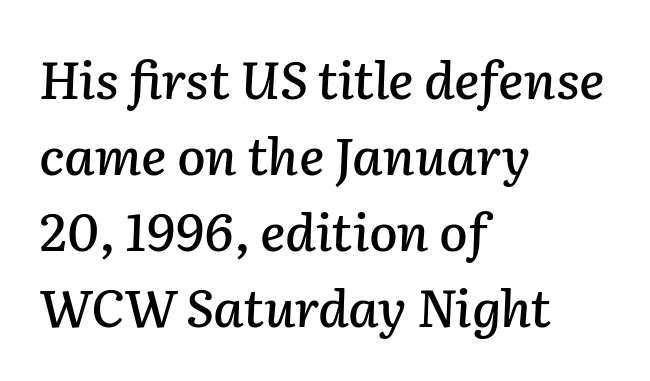
{"italic": "yes", "lean": "right", "slant_degrees": 2, "width": "normal", "stroke_contrast": "low", "x_height": "medium", "monospaced": "no", "underline": "no", "align": "left", "line_spacing": "normal", "line_spacing_ratio": 1.46, "letter_spacing": "normal", "letter_spacing_em": 0.0, "glyph_px": 52}
